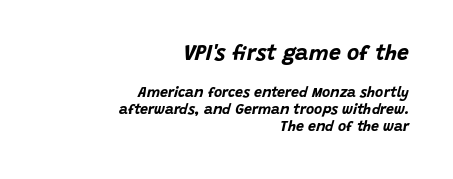
The image shows 21 px bold type, italic (leaning right); set right-aligned, line spacing 1.2x, normal letter spacing, not underlined; the first (top) block is 1.5x larger.
